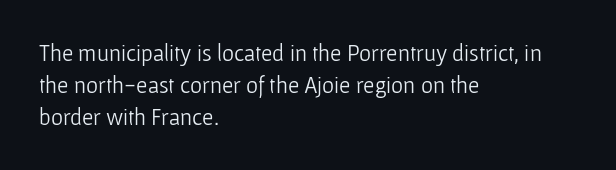
{"italic": "no", "bold": "no", "underline": "no", "align": "left", "line_spacing": "normal", "line_spacing_ratio": 1.4, "letter_spacing": "normal", "letter_spacing_em": 0.0, "glyph_px": 23}
